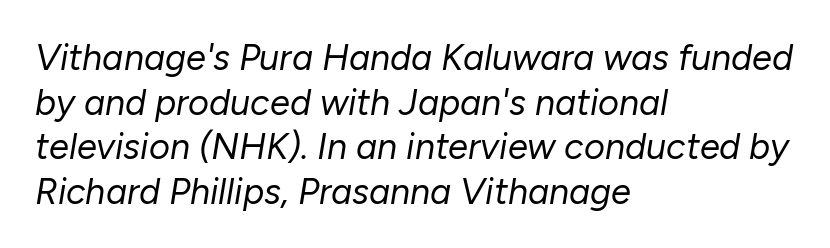
The gap between lines stays unmarked. Short note: letters normally spaced. These lines were composed using italics. The weight tops out at a normal text grade. Here the designer chose a conventional face with non-uniform glyph widths.
